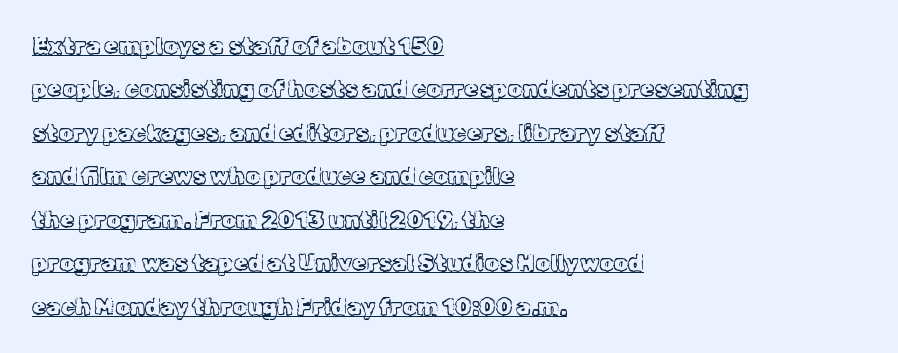
{"italic": "no", "bold": "no", "underline": "yes", "align": "left", "line_spacing_ratio": 1.89, "letter_spacing": "normal", "letter_spacing_em": 0.0, "glyph_px": 23}
